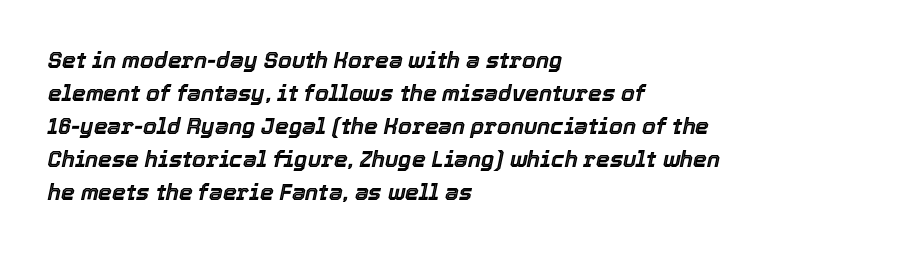
Evenly set lines give the paragraph a standard silhouette. Characters are canted at an angle relative to the baseline's perpendicular. Between one letter and the next there's only the usual sliver of space. Decoration check: the copy has no underline. This sample is left-justified, so line endings fall wherever the words run out.
